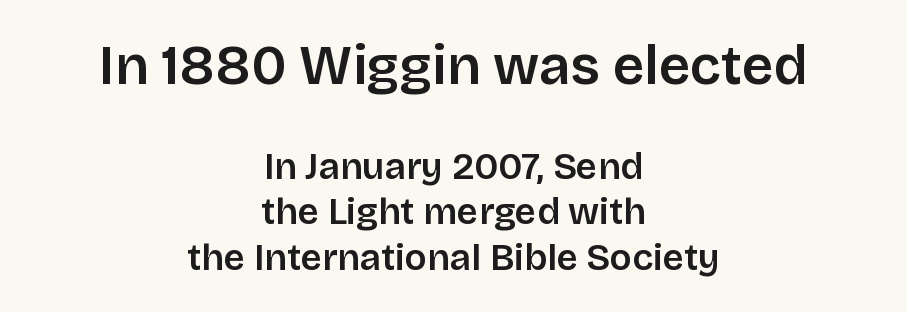
The typeface chosen for these lines omits serifs. The first block has been scaled up relative to the second. The words here are not underlined. Varying glyph widths throughout — classic text-font behaviour. The tracking reads as untouched default to a designer's eye.
